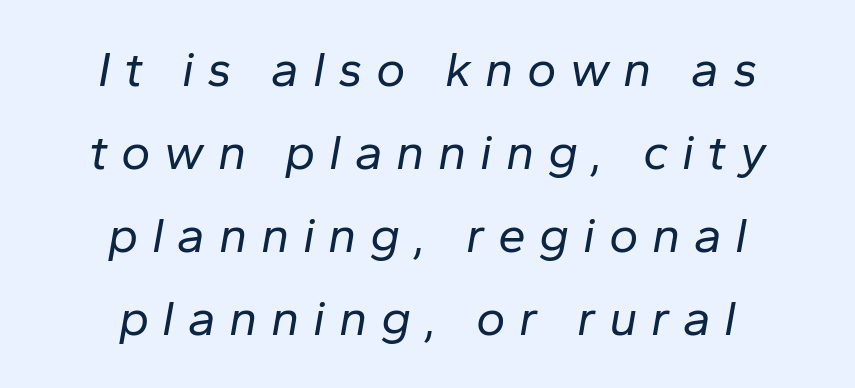
Q: Is the text bold? A: No.
Q: Is the text italic (slanted)? A: Yes, it leans right by about 10 degrees.
Q: Is the text underlined? A: No.
Q: How is the paragraph aligned? A: Centered.
Q: Is the spacing between letters normal or unusually wide? A: Unusually wide.
Q: Is the spacing between lines tight, normal or loose? A: Normal.
Q: Width (condensed, normal, or wide)? A: Normal.
Q: Stroke contrast? A: Low.
Q: x-height? A: Medium.
Q: Monospaced? A: No.
